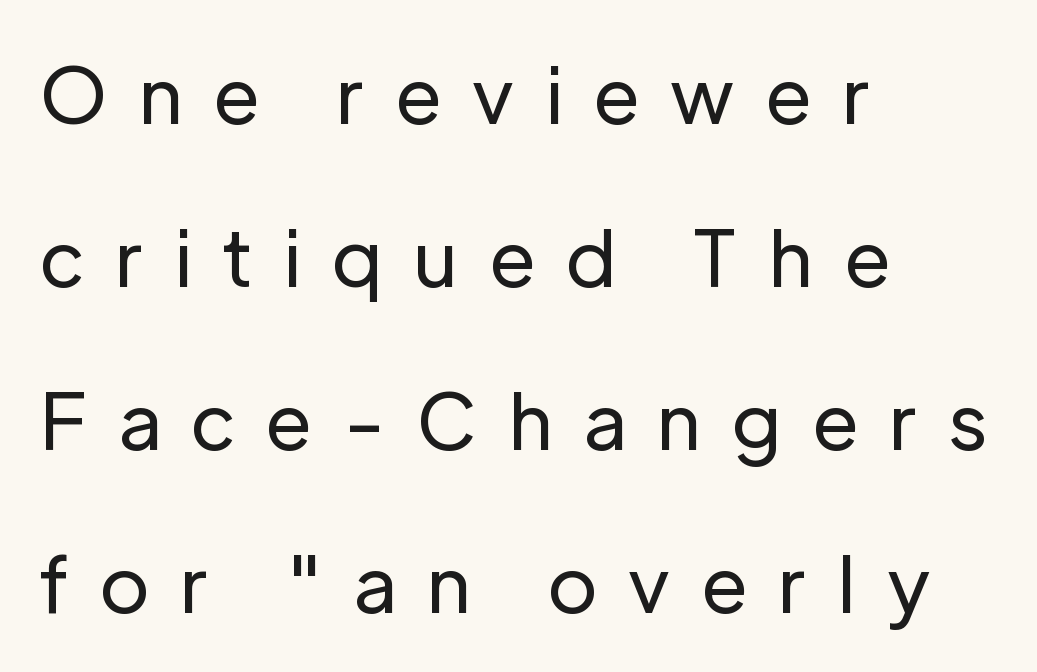
The image shows 78 px regular-weight sans-serif type, upright; set left-aligned, loose line spacing (2.09x), unusually wide letter spacing (+0.41 em), not underlined; low stroke contrast and a medium x-height.
